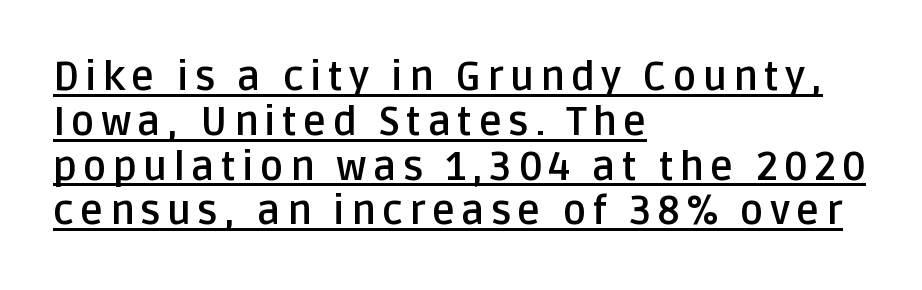
The image shows 40 px semibold sans-serif type, upright; set left-aligned, tight line spacing (1.12x), underlined; low stroke contrast and a large x-height.
